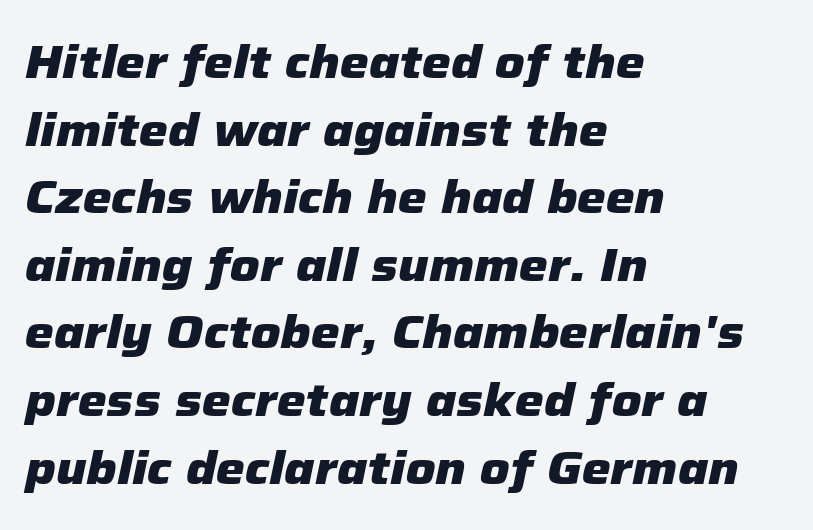
{"italic": "yes", "lean": "right", "slant_degrees": 12, "bold": "yes", "weight": "heavy", "width": "normal", "stroke_contrast": "low", "x_height": "medium", "monospaced": "no", "underline": "no", "align": "left", "line_spacing": "normal", "line_spacing_ratio": 1.47, "letter_spacing": "normal", "letter_spacing_em": 0.0, "glyph_px": 46}
